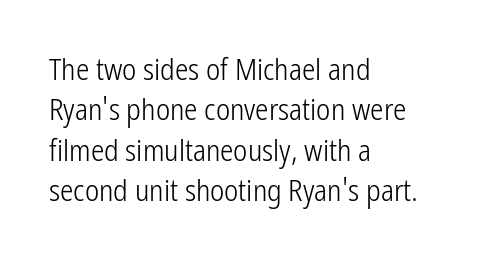
{"serif": "no", "italic": "no", "bold": "no", "weight": "light", "width": "condensed", "stroke_contrast": "low", "x_height": "medium", "monospaced": "no", "underline": "no", "align": "left", "line_spacing": "normal", "line_spacing_ratio": 1.35, "letter_spacing": "normal", "letter_spacing_em": 0.0, "glyph_px": 30}
